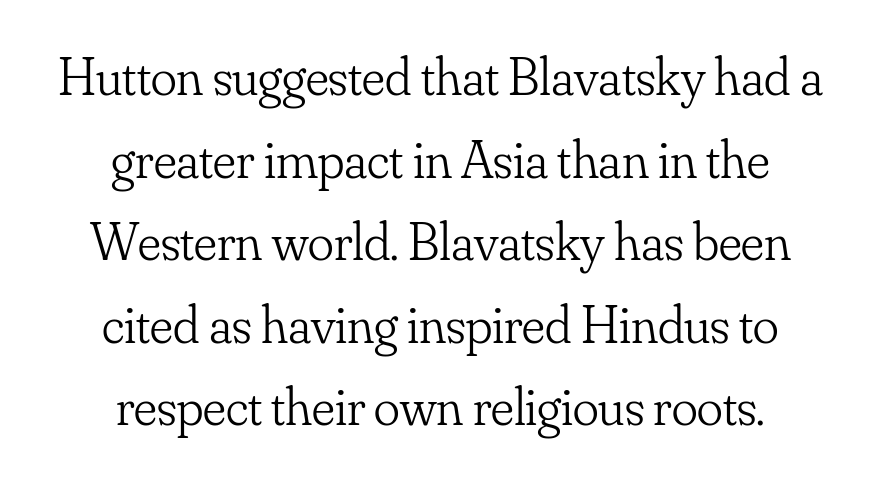
The passage shown is typed in a proportional face where columns would drift. Caption: face not bold, strokes unweighted. A typesetter would call this zero additional tracking. This sample uses a serif face. The letters stand straight up with perfectly vertical stems. The foot of each line stays bare and open.
